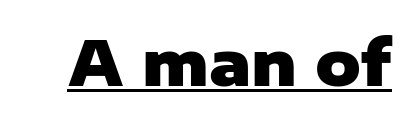
Q: Is the text bold? A: Yes.
Q: Is the text italic (slanted)? A: No, it is upright.
Q: Is the typeface a serif or a sans-serif typeface? A: Sans-serif.
Q: Is the text underlined? A: Yes.
Q: Is the spacing between letters normal or unusually wide? A: Normal.
Q: Width (condensed, normal, or wide)? A: Normal.
Q: Stroke contrast? A: Low.
Q: x-height? A: Medium.
Q: Monospaced? A: No.
